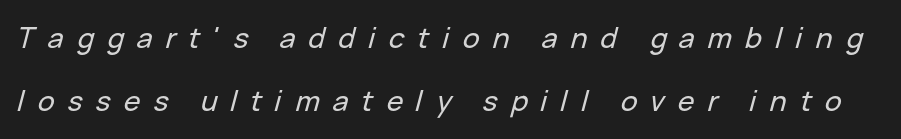
The image shows 28 px text type, italic (leaning right); set loose line spacing (2.26x), unusually wide letter spacing (+0.47 em), not underlined; low stroke contrast and a medium x-height.
